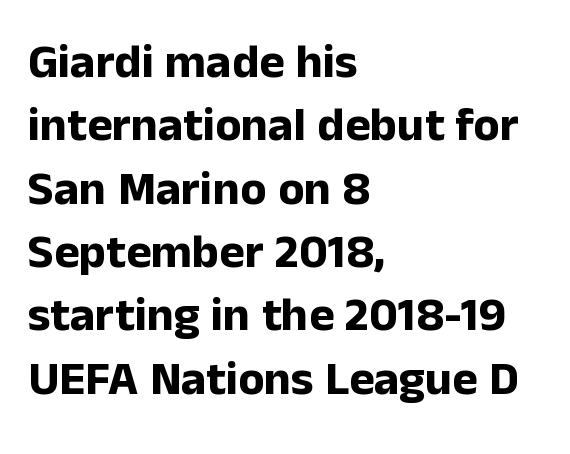
A dark, heavy texture on the line: the type is bold. Compared with typical body copy, the letter spacing here is the same. Examine the stroke ends and you'll find no serifs. Left-aligned paragraph, ragged on the right.
